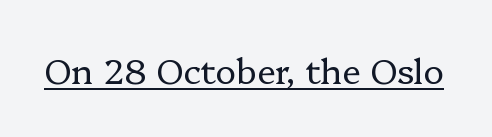
{"serif": "yes", "italic": "no", "bold": "no", "weight": "regular", "width": "normal", "stroke_contrast": "low", "x_height": "medium", "monospaced": "no", "underline": "yes", "letter_spacing": "normal", "letter_spacing_em": 0.0, "glyph_px": 35}
